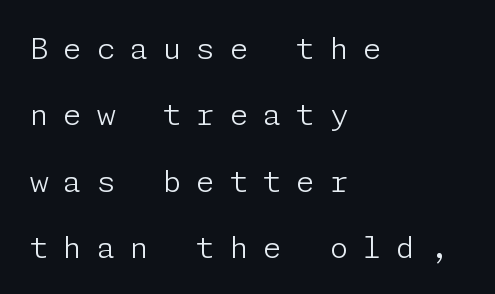
The image shows 30 px light sans-serif type, upright; set left-aligned, loose line spacing (2.21x), unusually wide letter spacing (+0.49 em), not underlined; low stroke contrast and a medium x-height.
